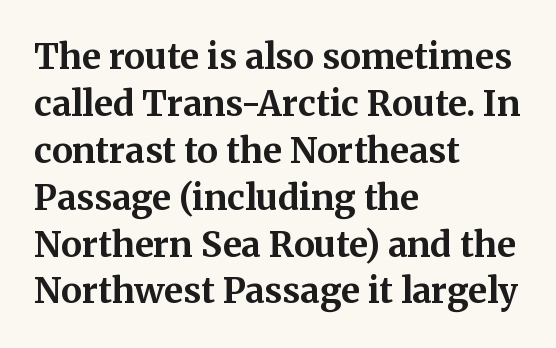
The image shows 35 px bold serif type, upright; set left-aligned, normal line spacing (1.34x), normal letter spacing, not underlined; medium stroke contrast and a medium x-height.
